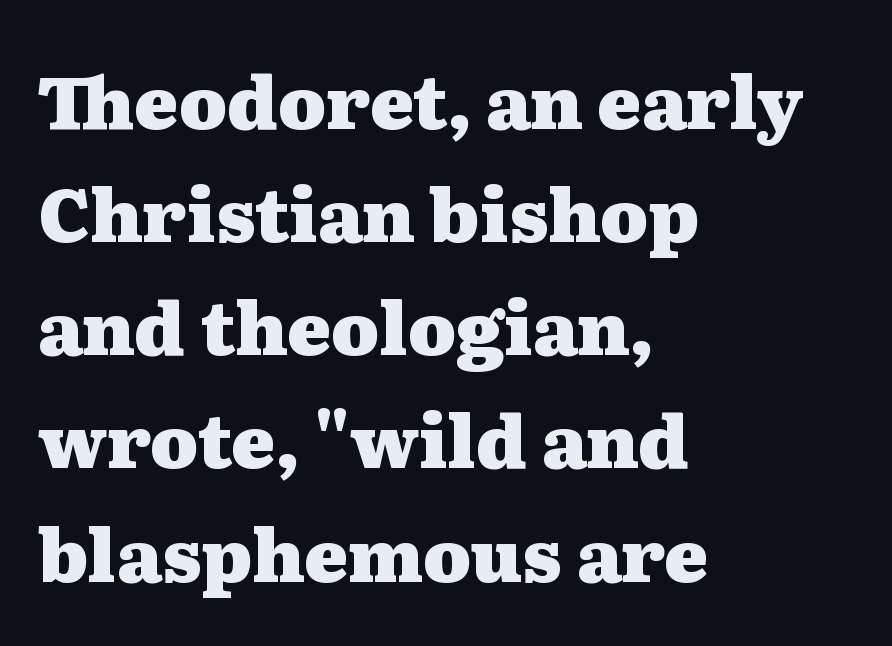
Q: Is the text bold? A: Yes.
Q: Is the text italic (slanted)? A: No, it is upright.
Q: Is the typeface a serif or a sans-serif typeface? A: Serif.
Q: Is the text underlined? A: No.
Q: How is the paragraph aligned? A: Left-aligned.
Q: Is the spacing between letters normal or unusually wide? A: Normal.
Q: Is the spacing between lines tight, normal or loose? A: Normal.
Q: Width (condensed, normal, or wide)? A: Wide.
Q: Stroke contrast? A: Medium.
Q: x-height? A: Medium.
Q: Monospaced? A: No.
